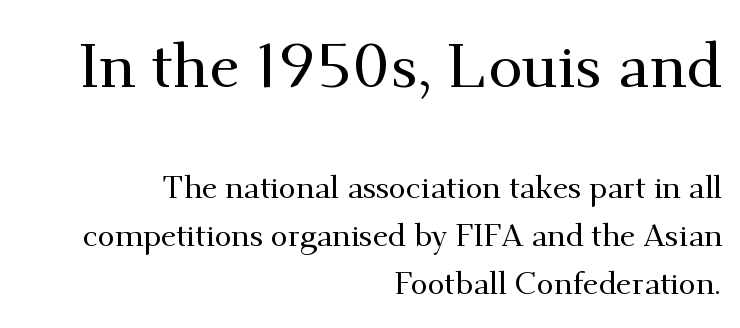
Q: Is the text italic (slanted)? A: No, it is upright.
Q: Is the typeface a serif or a sans-serif typeface? A: Serif.
Q: Is the text underlined? A: No.
Q: How is the paragraph aligned? A: Right-aligned.
Q: Is the spacing between letters normal or unusually wide? A: Normal.
Q: Is the spacing between lines tight, normal or loose? A: Normal.
Q: Which block of text is set in a larger size, the first (top) or the second (bottom)? A: The first (top) one.
Q: Width (condensed, normal, or wide)? A: Normal.
Q: Stroke contrast? A: Medium.
Q: x-height? A: Small.
Q: Monospaced? A: No.
